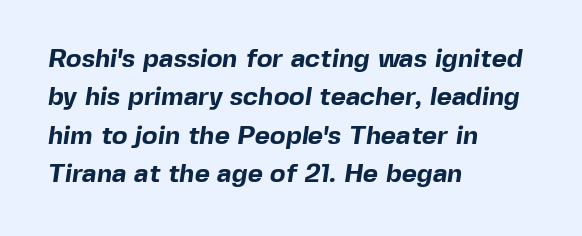
{"bold": "yes", "underline": "no", "align": "left", "line_spacing": "normal", "line_spacing_ratio": 1.48, "letter_spacing": "normal", "letter_spacing_em": 0.0, "glyph_px": 26}
